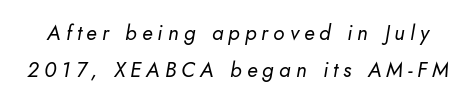
The image shows 21 px text type, italic (leaning right); set line spacing 1.77x, unusually wide letter spacing (+0.24 em), not underlined.
